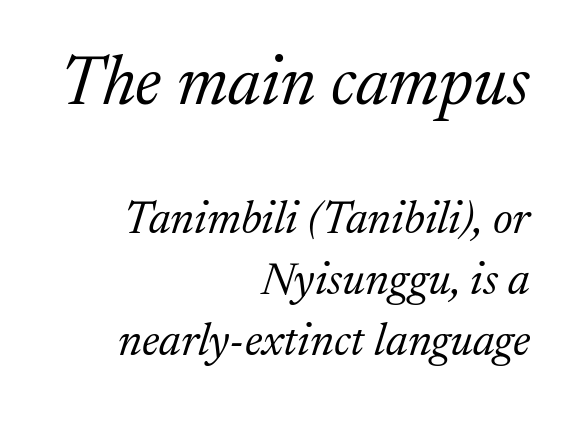
The image shows 69 px light serif type, italic (leaning right); set right-aligned, normal line spacing (1.32x), normal letter spacing, not underlined; the first (top) block is 1.5x larger; medium stroke contrast and a medium x-height.
